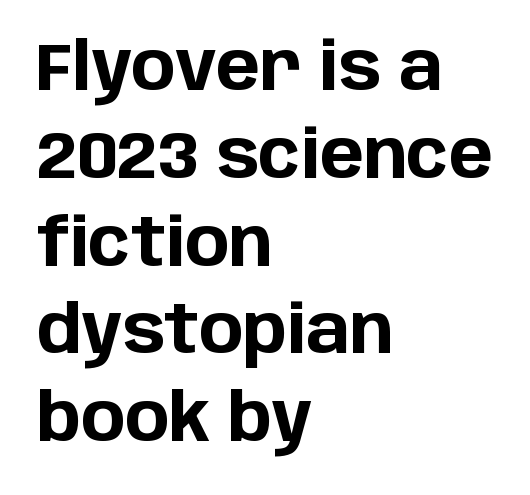
{"serif": "no", "italic": "no", "bold": "yes", "weight": "bold", "width": "normal", "stroke_contrast": "low", "x_height": "large", "monospaced": "no", "underline": "no", "align": "left", "line_spacing": "normal", "line_spacing_ratio": 1.33, "letter_spacing": "normal", "letter_spacing_em": 0.0, "glyph_px": 66}
